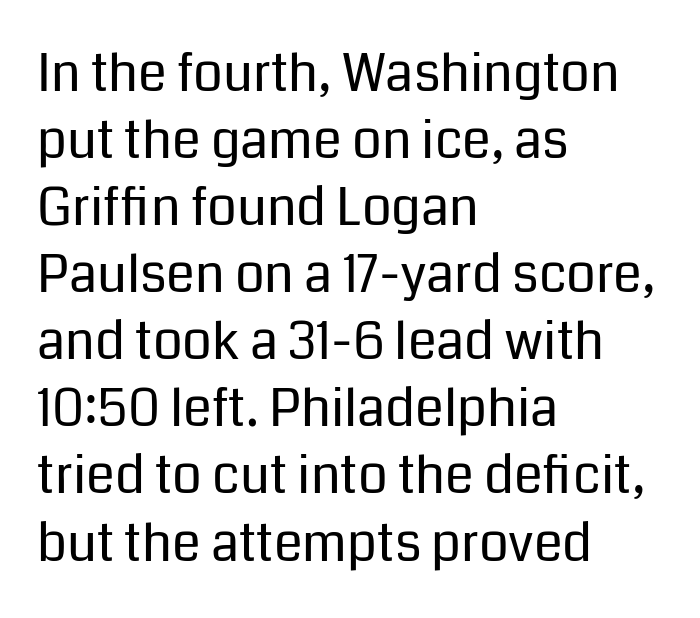
{"serif": "no", "italic": "no", "bold": "no", "weight": "regular", "width": "normal", "stroke_contrast": "low", "x_height": "medium", "monospaced": "no", "underline": "no", "align": "left", "line_spacing": "normal", "line_spacing_ratio": 1.29, "letter_spacing": "normal", "letter_spacing_em": 0.0, "glyph_px": 52}
